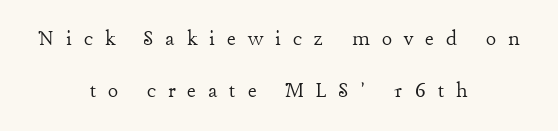
{"italic": "no", "bold": "no", "underline": "no", "align": "center", "line_spacing": "loose", "line_spacing_ratio": 2.15, "letter_spacing": "wide", "letter_spacing_em": 0.5, "glyph_px": 24}
